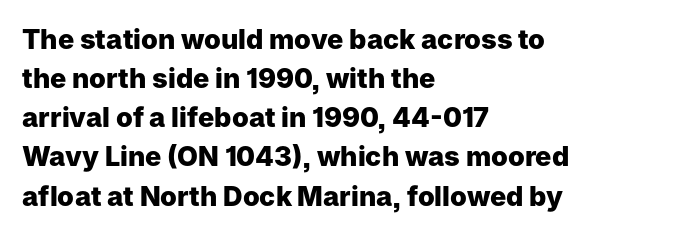
Q: Is the text bold? A: Yes.
Q: Is the text italic (slanted)? A: No, it is upright.
Q: Is the text underlined? A: No.
Q: How is the paragraph aligned? A: Left-aligned.
Q: Is the spacing between letters normal or unusually wide? A: Normal.
Q: Is the spacing between lines tight, normal or loose? A: Normal.
